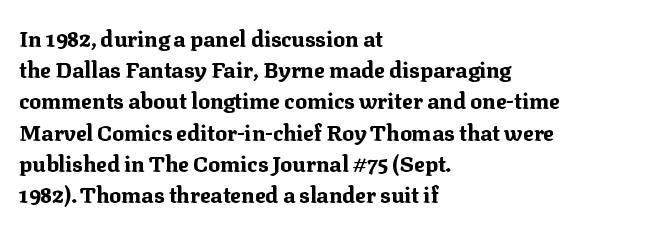
{"italic": "no", "bold": "yes", "underline": "no", "align": "left", "line_spacing": "normal", "line_spacing_ratio": 1.42, "letter_spacing": "normal", "letter_spacing_em": 0.0, "glyph_px": 22}
